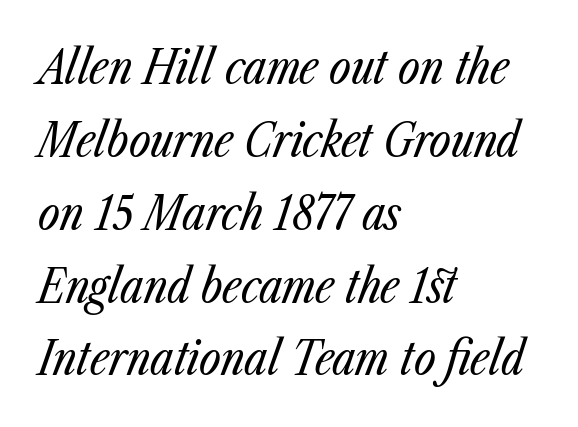
The space beneath each line is pristine and unruled. These lines are rendered in a variable-pitch font. This block has exactly the height ordinary leading produces. The text carries the slant typical of an italic or oblique font.
